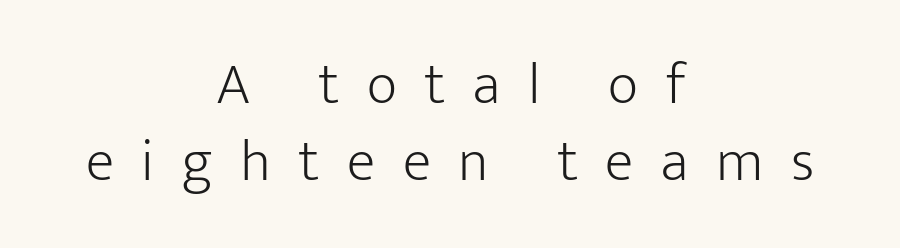
{"serif": "no", "italic": "no", "bold": "no", "weight": "light", "width": "normal", "stroke_contrast": "low", "x_height": "medium", "monospaced": "no", "underline": "no", "align": "center", "line_spacing": "normal", "line_spacing_ratio": 1.3, "letter_spacing": "wide", "letter_spacing_em": 0.47, "glyph_px": 59}
